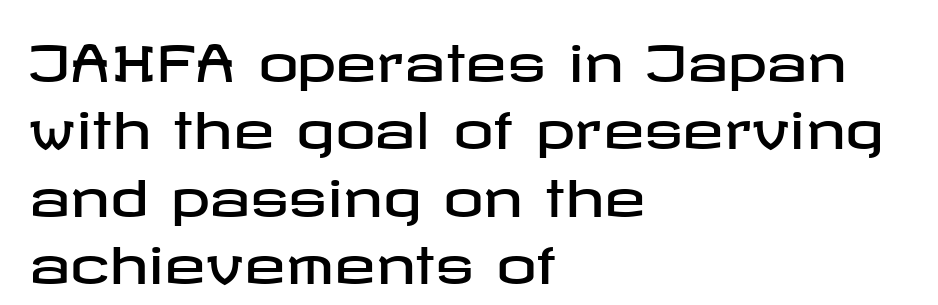
Q: Is the text italic (slanted)? A: No, it is upright.
Q: Is the typeface a serif or a sans-serif typeface? A: Sans-serif.
Q: Is the text underlined? A: No.
Q: How is the paragraph aligned? A: Left-aligned.
Q: Is the spacing between letters normal or unusually wide? A: Normal.
Q: Is the spacing between lines tight, normal or loose? A: Normal.
Q: Width (condensed, normal, or wide)? A: Wide.
Q: Stroke contrast? A: Low.
Q: x-height? A: Medium.
